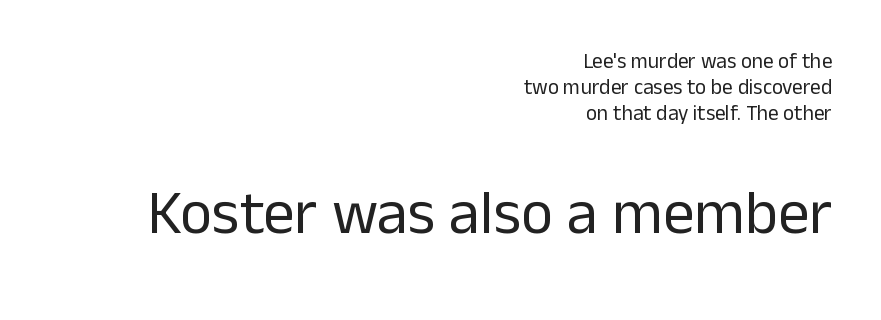
{"serif": "no", "italic": "no", "bold": "no", "weight": "regular", "width": "normal", "stroke_contrast": "low", "x_height": "medium", "monospaced": "no", "underline": "no", "align": "right", "line_spacing_ratio": 1.24, "letter_spacing": "normal", "letter_spacing_em": 0.0, "larger_block": "second", "size_ratio": 2.95, "glyph_px": 62}
